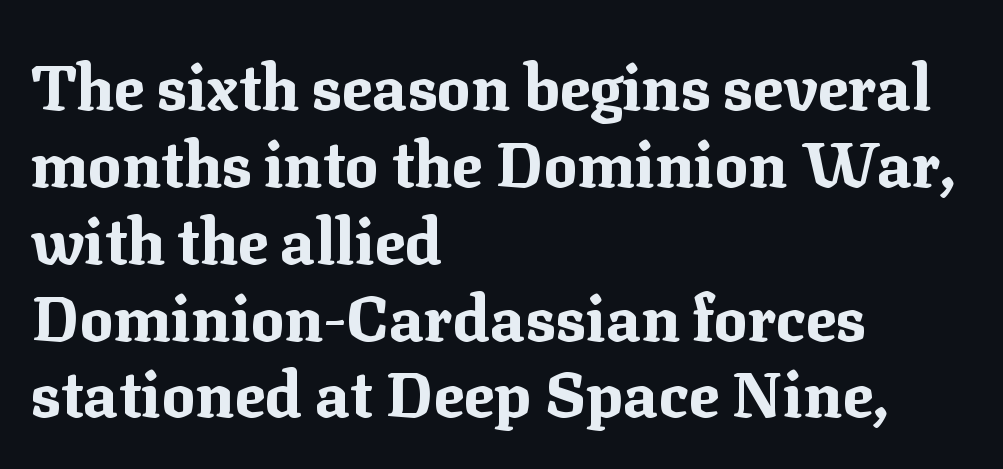
Q: Is the text bold? A: Yes.
Q: Is the text italic (slanted)? A: No, it is upright.
Q: Is the typeface a serif or a sans-serif typeface? A: Serif.
Q: Is the text underlined? A: No.
Q: How is the paragraph aligned? A: Left-aligned.
Q: Is the spacing between letters normal or unusually wide? A: Normal.
Q: Width (condensed, normal, or wide)? A: Normal.
Q: Stroke contrast? A: Medium.
Q: x-height? A: Medium.
Q: Monospaced? A: No.
